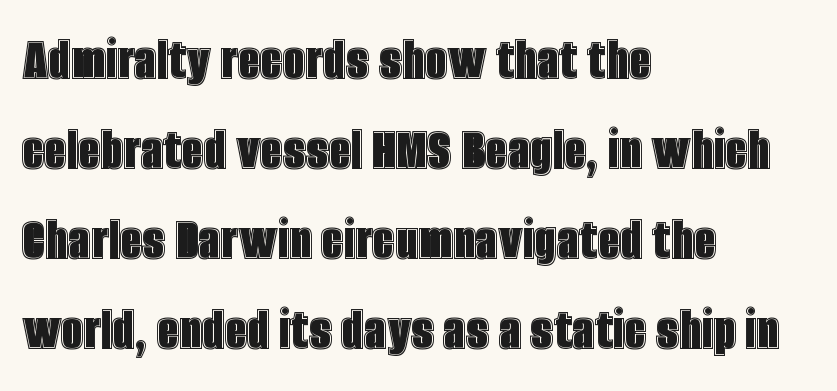
The image shows 63 px condensed type, upright; set left-aligned, normal line spacing (1.43x), normal letter spacing, not underlined; a large x-height.
